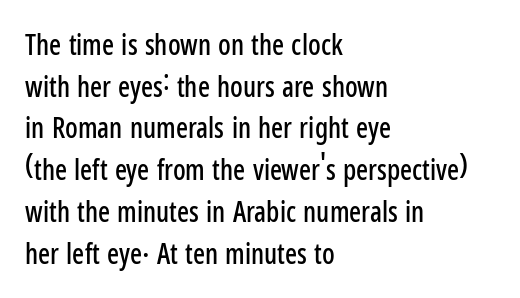
The image shows 28 px condensed sans-serif type, upright; set left-aligned, normal line spacing (1.49x), normal letter spacing, not underlined; low stroke contrast and a medium x-height.
